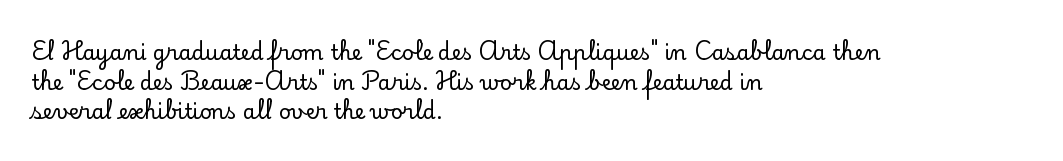
Q: Is the text italic (slanted)? A: No, it is upright.
Q: Is the text underlined? A: No.
Q: How is the paragraph aligned? A: Left-aligned.
Q: Is the spacing between letters normal or unusually wide? A: Normal.
Q: Is the spacing between lines tight, normal or loose? A: Normal.
